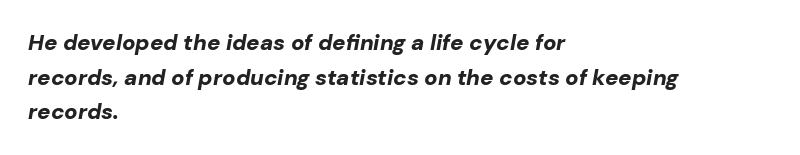
{"italic": "yes", "lean": "right", "slant_degrees": 10, "bold": "yes", "underline": "no", "align": "left", "line_spacing": "normal", "line_spacing_ratio": 1.57, "letter_spacing": "normal", "letter_spacing_em": 0.0, "glyph_px": 22}
